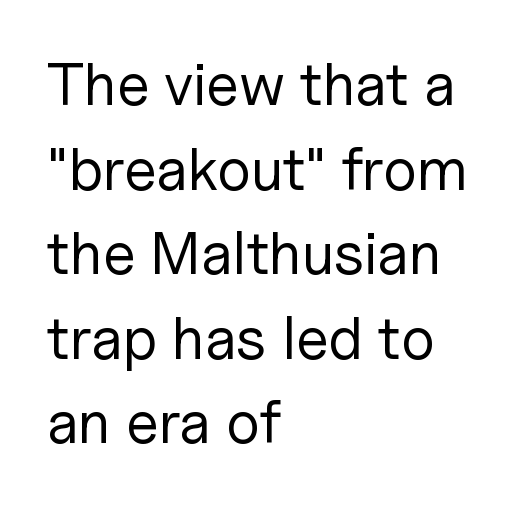
Q: Is the text bold? A: No.
Q: Is the text italic (slanted)? A: No, it is upright.
Q: Is the typeface a serif or a sans-serif typeface? A: Sans-serif.
Q: Is the text underlined? A: No.
Q: How is the paragraph aligned? A: Left-aligned.
Q: Is the spacing between letters normal or unusually wide? A: Normal.
Q: Is the spacing between lines tight, normal or loose? A: Normal.
Q: Width (condensed, normal, or wide)? A: Normal.
Q: Stroke contrast? A: Low.
Q: x-height? A: Medium.
Q: Monospaced? A: No.
